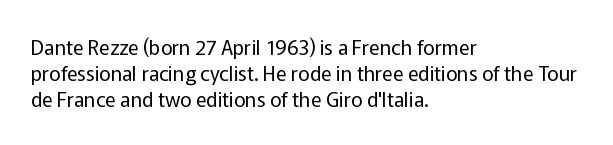
{"italic": "no", "bold": "no", "underline": "no", "align": "left", "line_spacing": "normal", "line_spacing_ratio": 1.31, "letter_spacing": "normal", "letter_spacing_em": 0.0, "glyph_px": 20}
